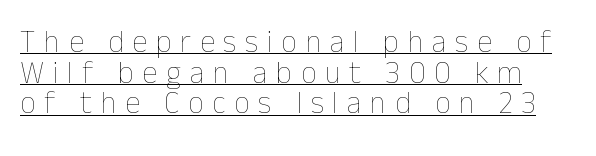
Looks like someone drew a line under every word here. Substantial extra tracking has been applied to these lines. You could not count columns in this text — the font is proportionally spaced. Vertical stems look standard width or narrower in stroke. The line-height multiplier appears low, near solid setting. You can tell it's not italic because the verticals are truly vertical.
